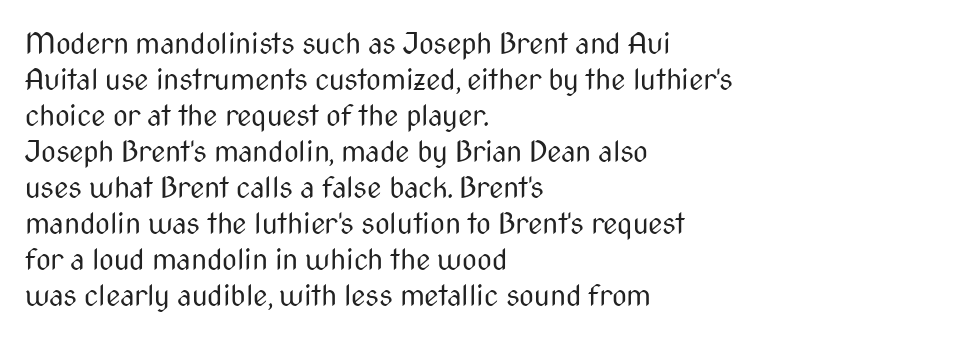
The image shows 29 px regular-weight, condensed sans-serif type, upright; set left-aligned, line spacing 1.24x, normal letter spacing, not underlined; medium stroke contrast and a medium x-height.
